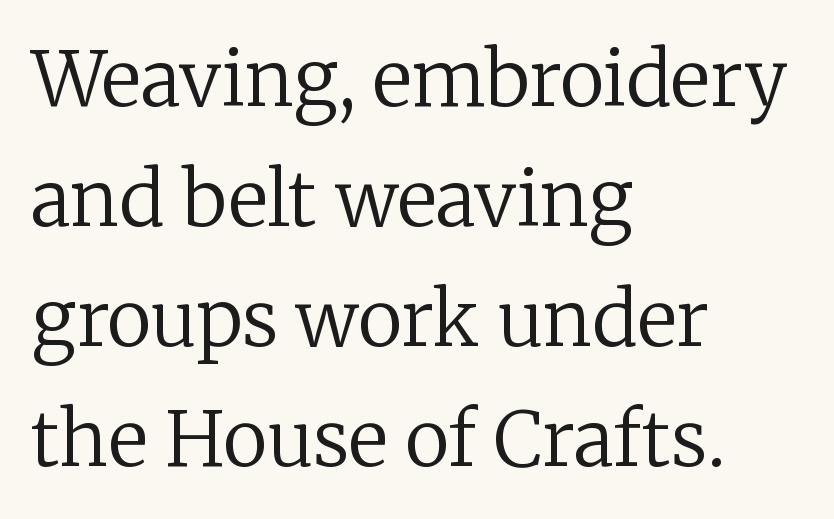
Q: Is the text bold? A: No.
Q: Is the text italic (slanted)? A: No, it is upright.
Q: Is the typeface a serif or a sans-serif typeface? A: Serif.
Q: Is the text underlined? A: No.
Q: How is the paragraph aligned? A: Left-aligned.
Q: Is the spacing between letters normal or unusually wide? A: Normal.
Q: Is the spacing between lines tight, normal or loose? A: Normal.
Q: Width (condensed, normal, or wide)? A: Normal.
Q: Stroke contrast? A: Low.
Q: x-height? A: Medium.
Q: Monospaced? A: No.
